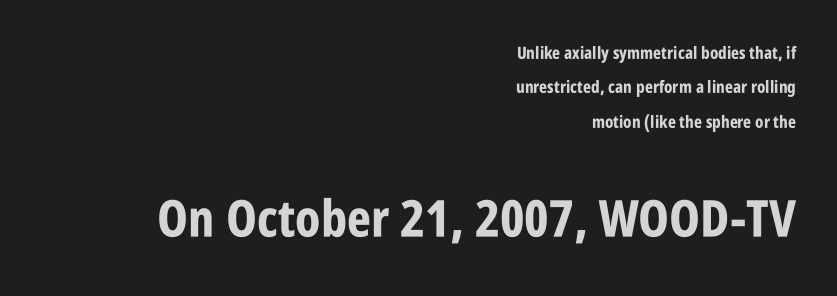
{"serif": "no", "italic": "no", "bold": "yes", "weight": "bold", "width": "condensed", "stroke_contrast": "low", "x_height": "large", "monospaced": "no", "underline": "no", "align": "right", "line_spacing": "loose", "line_spacing_ratio": 2.02, "letter_spacing": "normal", "letter_spacing_em": 0.0, "larger_block": "second", "size_ratio": 3.0, "glyph_px": 51}
